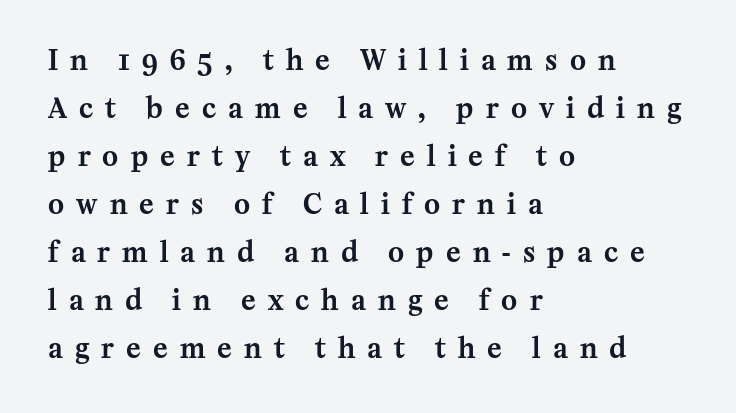
Q: Is the text italic (slanted)? A: No, it is upright.
Q: Is the text underlined? A: No.
Q: How is the paragraph aligned? A: Left-aligned.
Q: Is the spacing between letters normal or unusually wide? A: Unusually wide.
